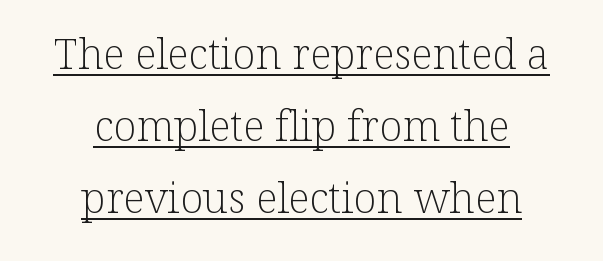
{"serif": "yes", "italic": "no", "bold": "no", "weight": "light", "width": "normal", "stroke_contrast": "low", "x_height": "medium", "monospaced": "no", "underline": "yes", "align": "center", "line_spacing_ratio": 1.72, "letter_spacing": "normal", "letter_spacing_em": 0.0, "glyph_px": 42}
